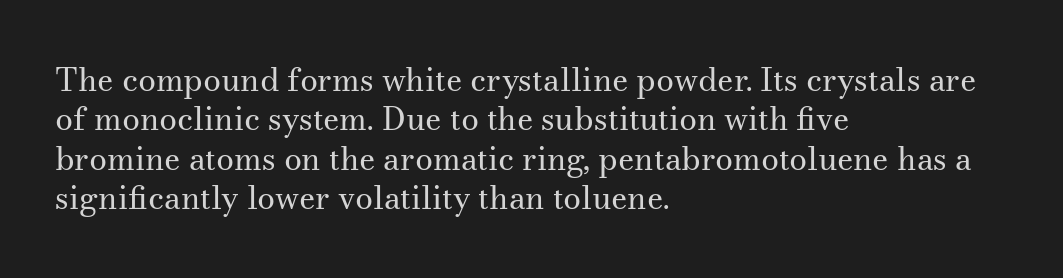
Q: Is the text bold? A: No.
Q: Is the text italic (slanted)? A: No, it is upright.
Q: Is the typeface a serif or a sans-serif typeface? A: Serif.
Q: Is the text underlined? A: No.
Q: How is the paragraph aligned? A: Left-aligned.
Q: Is the spacing between letters normal or unusually wide? A: Normal.
Q: Width (condensed, normal, or wide)? A: Normal.
Q: Stroke contrast? A: Medium.
Q: x-height? A: Small.
Q: Monospaced? A: No.
